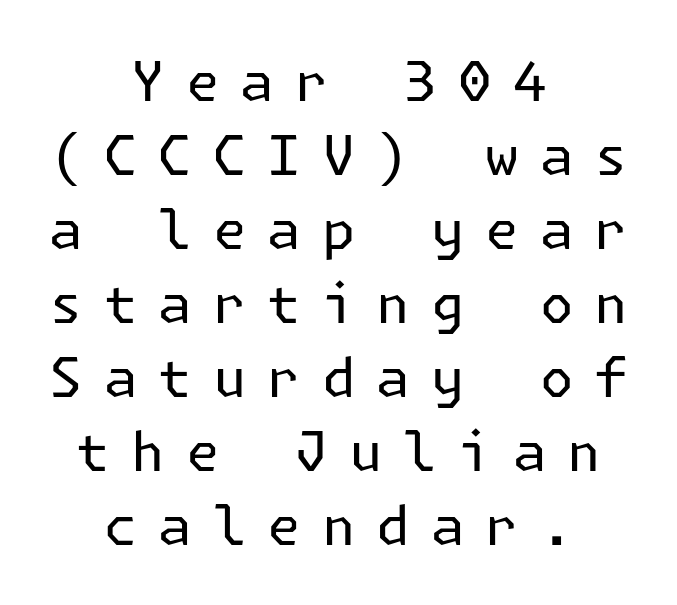
The image shows 54 px regular-weight sans-serif type, upright; set centered, normal line spacing (1.37x), unusually wide letter spacing (+0.39 em), not underlined; low stroke contrast and a medium x-height.
